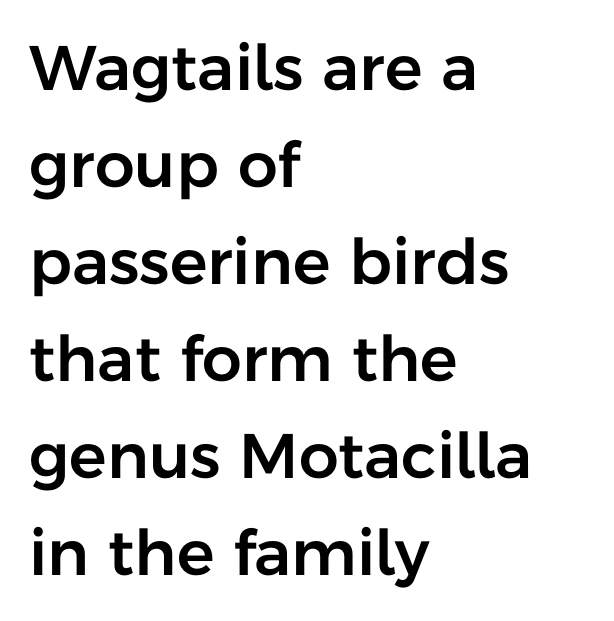
{"serif": "no", "italic": "no", "width": "normal", "stroke_contrast": "low", "x_height": "medium", "monospaced": "no", "underline": "no", "align": "left", "line_spacing": "normal", "line_spacing_ratio": 1.54, "letter_spacing": "normal", "letter_spacing_em": 0.0, "glyph_px": 63}
